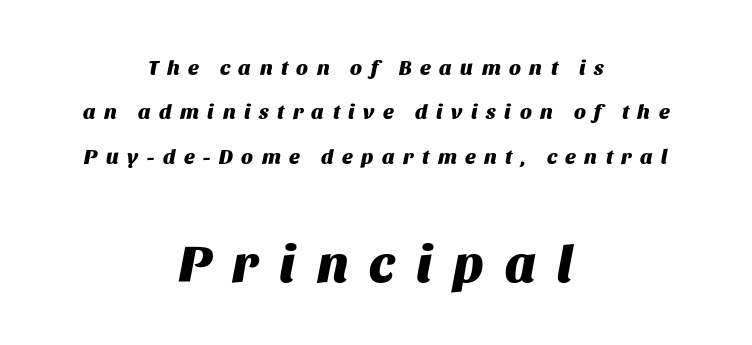
The image shows 52 px heavy type, italic (leaning right); set centered, loose line spacing (2.11x), unusually wide letter spacing (+0.41 em), not underlined; the second (bottom) block is 2.48x larger; medium stroke contrast and a large x-height.
